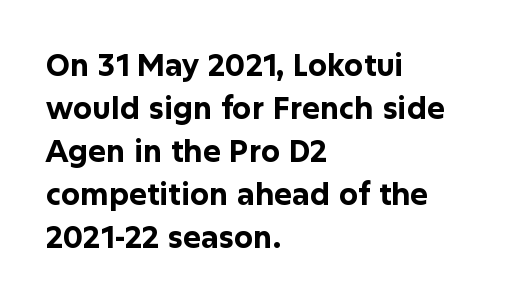
{"serif": "no", "italic": "no", "bold": "yes", "weight": "bold", "width": "normal", "stroke_contrast": "low", "x_height": "medium", "monospaced": "no", "underline": "no", "align": "left", "line_spacing": "normal", "line_spacing_ratio": 1.43, "letter_spacing": "normal", "letter_spacing_em": 0.0, "glyph_px": 30}
